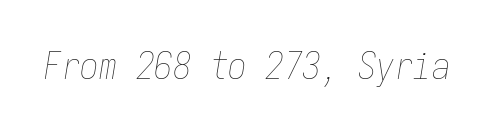
Is the type heavy? It reads as light-to-regular instead. Think of a typewriter: that constant character pitch is what you see here. The font's italic variant was chosen for this text. Descenders are the only things crossing below the line.
